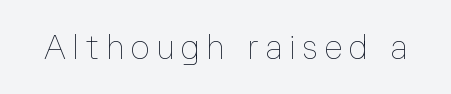
{"italic": "no", "bold": "no", "weight": "thin", "width": "normal", "stroke_contrast": "low", "x_height": "medium", "monospaced": "no", "underline": "no", "letter_spacing": "wide", "letter_spacing_em": 0.2, "glyph_px": 33}
